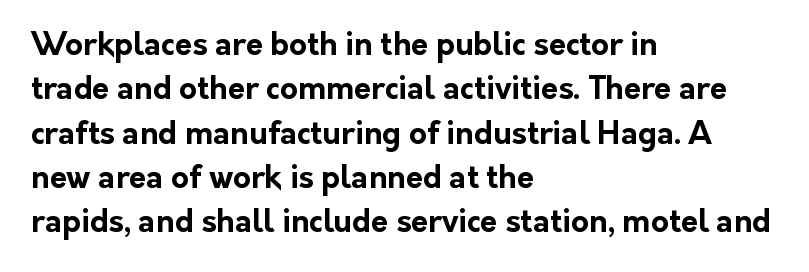
Q: Is the text bold? A: Yes.
Q: Is the text italic (slanted)? A: No, it is upright.
Q: Is the typeface a serif or a sans-serif typeface? A: Sans-serif.
Q: Is the text underlined? A: No.
Q: How is the paragraph aligned? A: Left-aligned.
Q: Is the spacing between letters normal or unusually wide? A: Normal.
Q: Is the spacing between lines tight, normal or loose? A: Normal.
Q: Width (condensed, normal, or wide)? A: Normal.
Q: Stroke contrast? A: Low.
Q: x-height? A: Medium.
Q: Monospaced? A: No.
